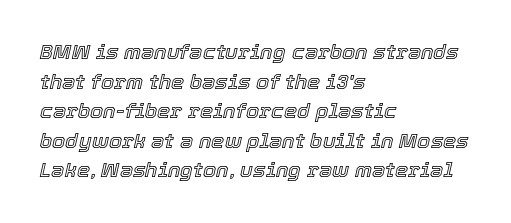
Q: Is the text italic (slanted)? A: Yes, it leans right by about 12 degrees.
Q: Is the text underlined? A: No.
Q: How is the paragraph aligned? A: Left-aligned.
Q: Is the spacing between letters normal or unusually wide? A: Normal.
Q: Is the spacing between lines tight, normal or loose? A: Normal.
